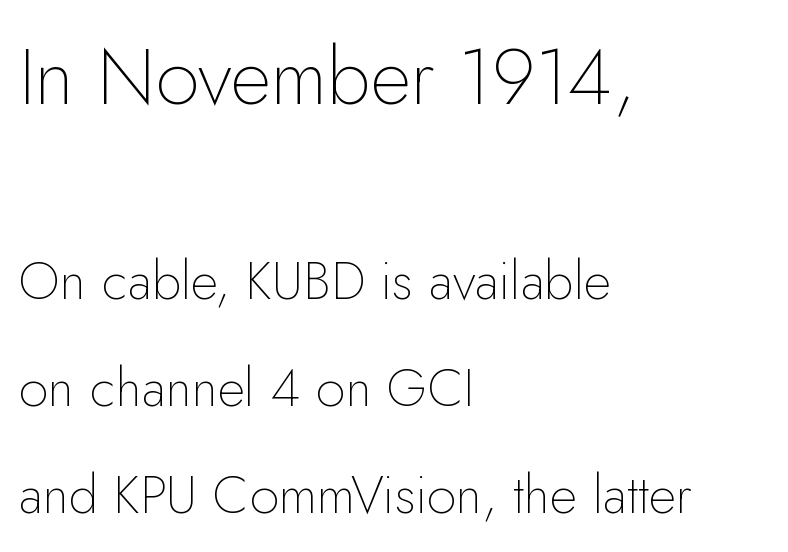
{"serif": "no", "italic": "no", "bold": "no", "weight": "thin", "width": "normal", "stroke_contrast": "low", "x_height": "small", "monospaced": "no", "underline": "no", "align": "left", "line_spacing": "loose", "line_spacing_ratio": 2.02, "letter_spacing": "normal", "letter_spacing_em": 0.0, "larger_block": "first", "size_ratio": 1.49, "glyph_px": 79}
